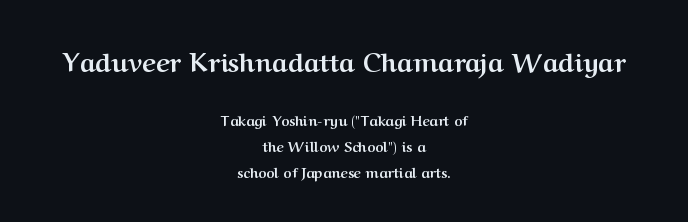
The image shows 26 px bold type, upright; set centered, line spacing 1.83x, normal letter spacing, not underlined; the first (top) block is 1.86x larger.
